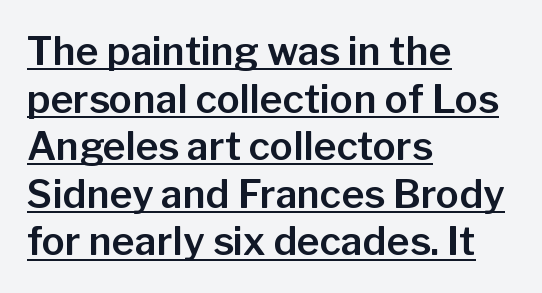
The image shows 39 px sans-serif type, upright; set left-aligned, line spacing 1.22x, normal letter spacing, underlined; low stroke contrast and a medium x-height.
